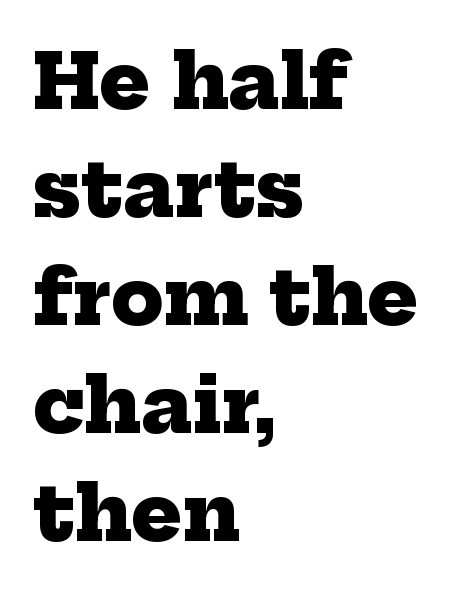
{"serif": "yes", "bold": "yes", "weight": "heavy", "width": "normal", "stroke_contrast": "low", "x_height": "medium", "monospaced": "no", "underline": "no", "align": "left", "line_spacing": "normal", "line_spacing_ratio": 1.42, "letter_spacing": "normal", "letter_spacing_em": 0.0, "glyph_px": 76}
